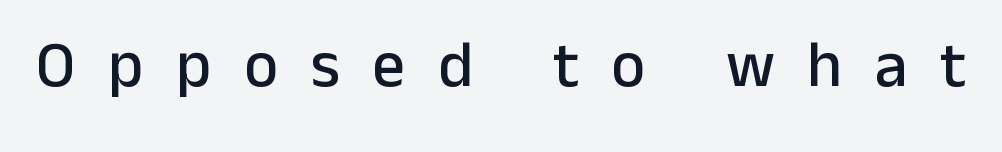
The image shows 65 px sans-serif type, upright; set unusually wide letter spacing (+0.5 em), not underlined; low stroke contrast and a medium x-height.
